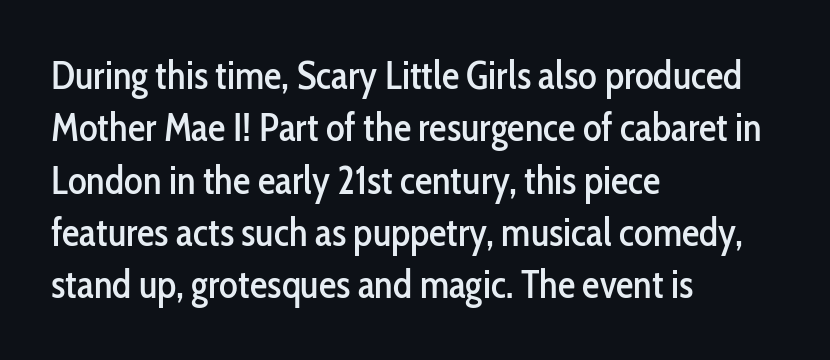
The vertical gap from one line to the next is medium. A typesetter would mark this as roman, not italic. The glyphs are unaccompanied by any horizontal stroke below them. Spacing verdict: proportional, widths tailored to each character.
